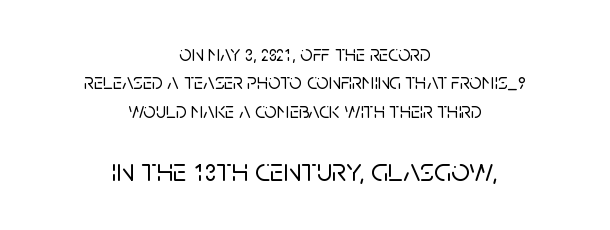
The string is rendered with underlining switched off. Type size steps up from the first block to the second. A roman cut, with each character standing at attention. This sample keeps an unexceptional amount of space between lines. A typesetter would label this face a sans.
